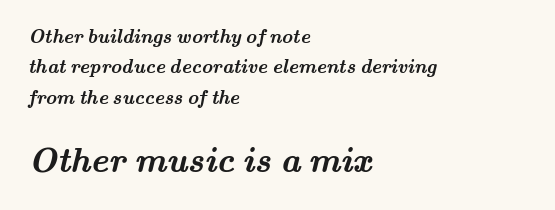
Q: Is the text bold? A: Yes.
Q: Is the typeface a serif or a sans-serif typeface? A: Serif.
Q: Is the text underlined? A: No.
Q: How is the paragraph aligned? A: Left-aligned.
Q: Is the spacing between letters normal or unusually wide? A: Normal.
Q: Is the spacing between lines tight, normal or loose? A: Normal.
Q: Which block of text is set in a larger size, the first (top) or the second (bottom)? A: The second (bottom) one.
Q: Width (condensed, normal, or wide)? A: Wide.
Q: Stroke contrast? A: Medium.
Q: x-height? A: Small.
Q: Monospaced? A: No.
